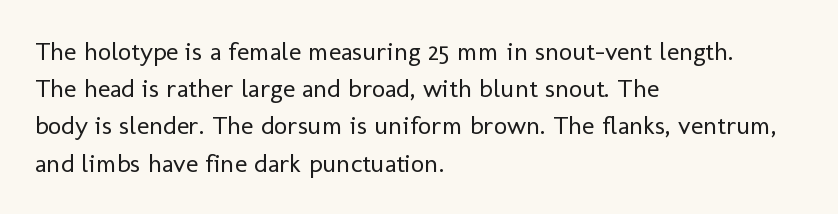
The image shows 26 px text type, upright; set left-aligned, normal line spacing (1.43x), normal letter spacing, not underlined.
